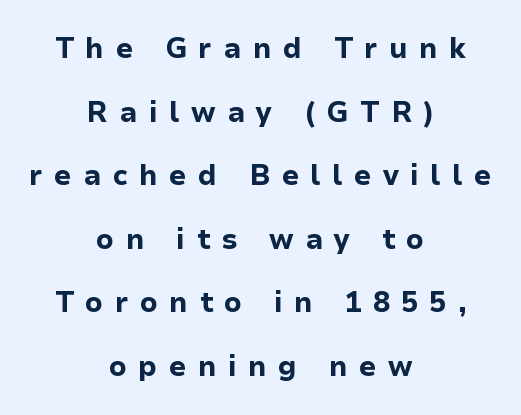
The gaps between neighbouring characters are conspicuously large. Descender tails drop into unmarked territory. The passage shown stacks its lines with a broad gap. The face used here is proportionally spaced, like ordinary book or web type. No italicization has been applied; the sample stays upright.
